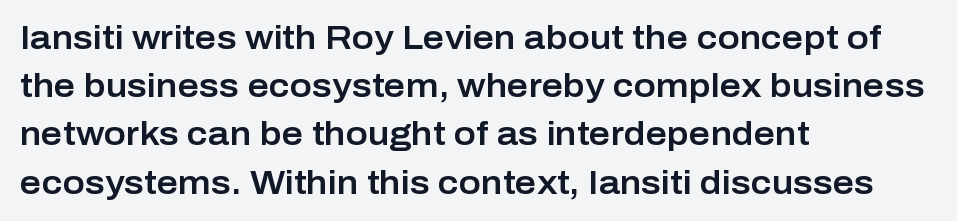
This sample keeps an unexceptional amount of space between lines. This sample is left-justified, so line endings fall wherever the words run out. If you drew a line through each stem, it would be perfectly vertical. Are there feet on the stems? There aren't — it's a sans.
